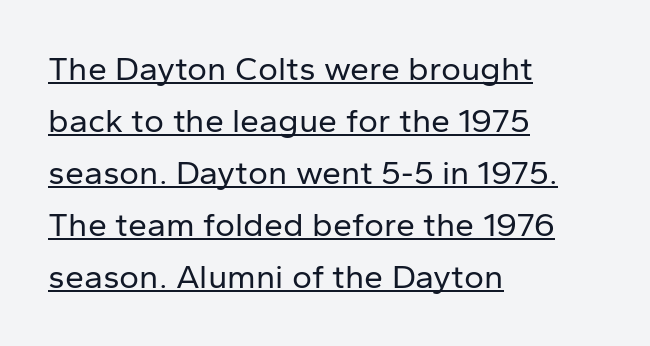
{"serif": "no", "italic": "no", "bold": "no", "weight": "regular", "width": "normal", "stroke_contrast": "low", "x_height": "medium", "monospaced": "no", "underline": "yes", "align": "left", "line_spacing": "normal", "line_spacing_ratio": 1.53, "letter_spacing": "normal", "letter_spacing_em": 0.0, "glyph_px": 34}
